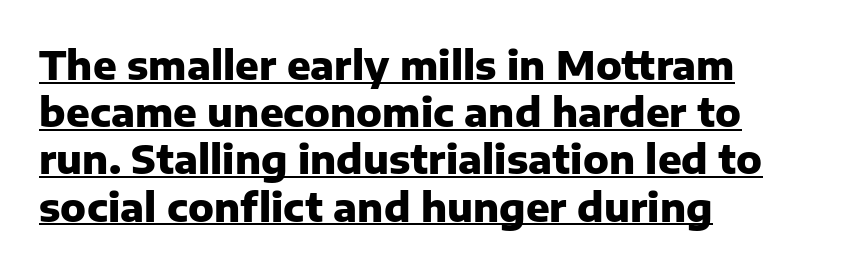
The image shows 39 px heavy sans-serif type, upright; set left-aligned, line spacing 1.21x, normal letter spacing, underlined; low stroke contrast and a medium x-height.
